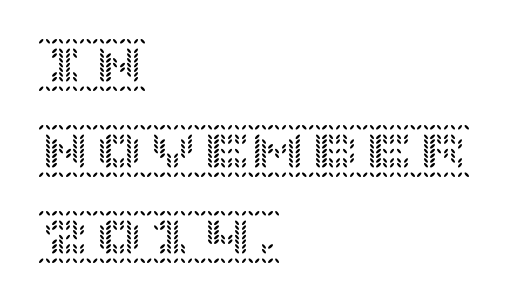
{"italic": "no", "width": "normal", "x_height": "large", "underline": "no", "align": "left", "line_spacing": "normal", "line_spacing_ratio": 1.59, "letter_spacing": "normal", "letter_spacing_em": 0.0, "glyph_px": 54}
